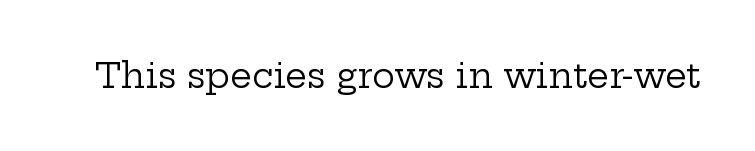
The string is rendered with underlining switched off. Typographically, this falls in the serif category. Upright lettering throughout. Character widths vary here, with narrow letters taking less room than wide ones.
